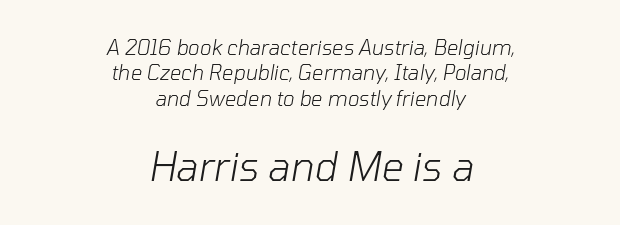
Q: Is the text bold? A: No.
Q: Is the text italic (slanted)? A: Yes, it leans right by about 10 degrees.
Q: Is the text underlined? A: No.
Q: How is the paragraph aligned? A: Centered.
Q: Is the spacing between letters normal or unusually wide? A: Normal.
Q: Is the spacing between lines tight, normal or loose? A: Normal.
Q: Which block of text is set in a larger size, the first (top) or the second (bottom)? A: The second (bottom) one.
Q: Width (condensed, normal, or wide)? A: Normal.
Q: Stroke contrast? A: Low.
Q: x-height? A: Medium.
Q: Monospaced? A: No.
